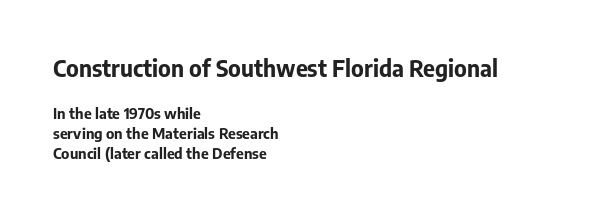
Q: Is the text bold? A: Yes.
Q: Is the text italic (slanted)? A: No, it is upright.
Q: Is the text underlined? A: No.
Q: How is the paragraph aligned? A: Left-aligned.
Q: Is the spacing between letters normal or unusually wide? A: Normal.
Q: Is the spacing between lines tight, normal or loose? A: Normal.
Q: Which block of text is set in a larger size, the first (top) or the second (bottom)? A: The first (top) one.
